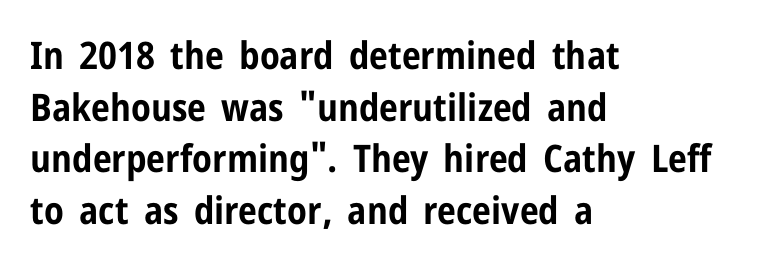
The passage is arranged the way most books set body copy — flush left. Leading: standard. The gap between lines stays unmarked. Emphasis by weight is at full strength: bold. Character widths vary here, with narrow letters taking less room than wide ones.
